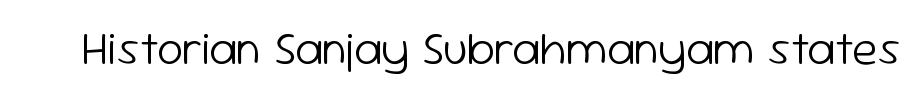
The image shows 47 px light sans-serif type, upright; set normal letter spacing, not underlined; low stroke contrast and a medium x-height.
